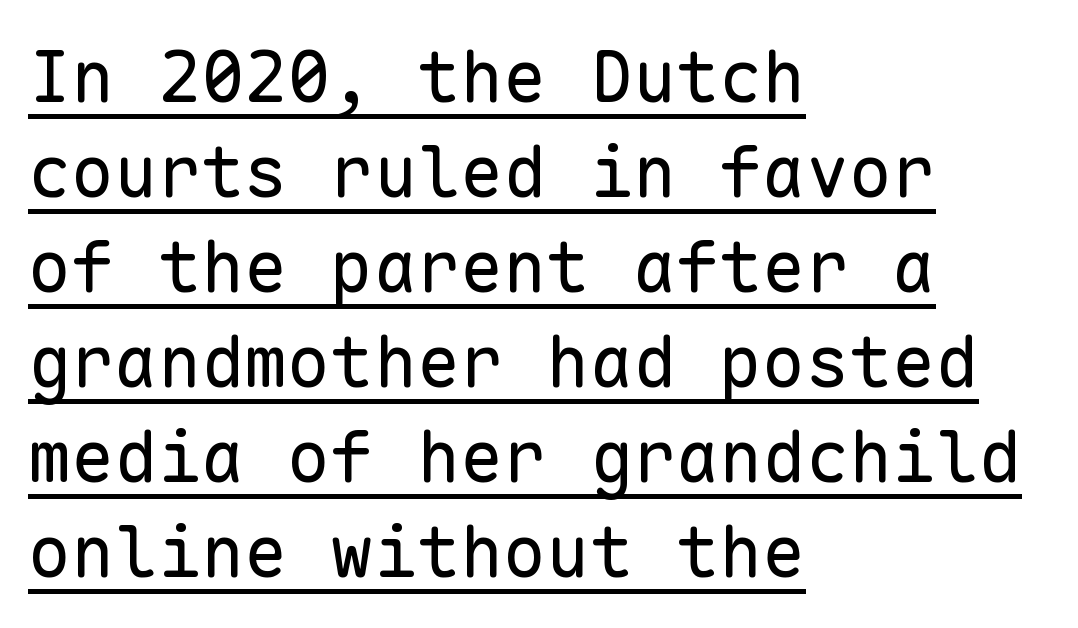
The image shows 72 px regular-weight sans-serif type, upright, monospaced; set left-aligned, normal line spacing (1.32x), normal letter spacing, underlined; low stroke contrast and a medium x-height.
